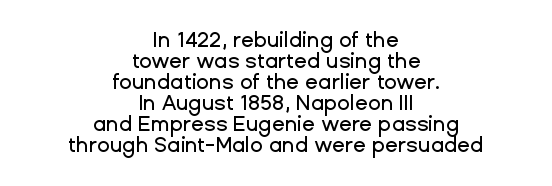
The image shows 21 px text type, upright; set centered, tight line spacing (1.0x), normal letter spacing, not underlined.
